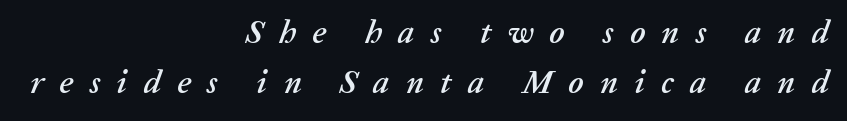
{"italic": "yes", "lean": "right", "slant_degrees": 20, "width": "normal", "stroke_contrast": "low", "x_height": "medium", "monospaced": "no", "underline": "no", "align": "right", "line_spacing": "normal", "line_spacing_ratio": 1.52, "letter_spacing": "wide", "letter_spacing_em": 0.49, "glyph_px": 33}
